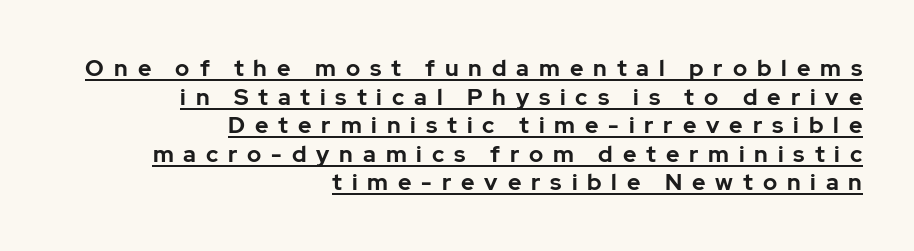
{"italic": "no", "bold": "yes", "underline": "yes", "align": "right", "line_spacing_ratio": 1.24, "letter_spacing": "wide", "letter_spacing_em": 0.43, "glyph_px": 23}
